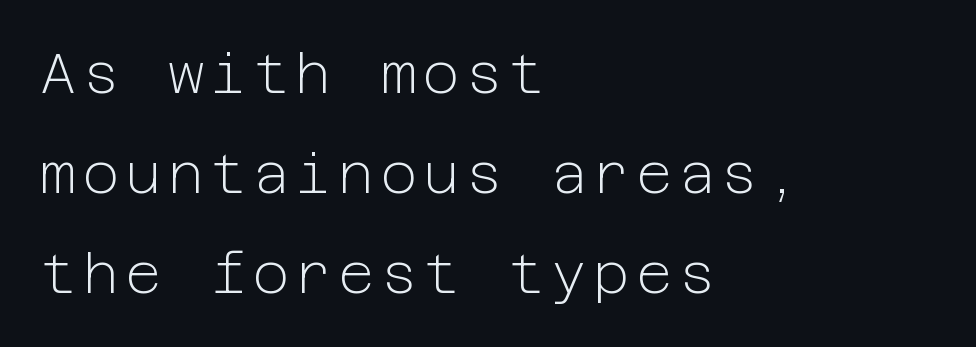
The image shows 56 px light sans-serif type, upright; set left-aligned, line spacing 1.79x, not underlined; low stroke contrast and a medium x-height.
